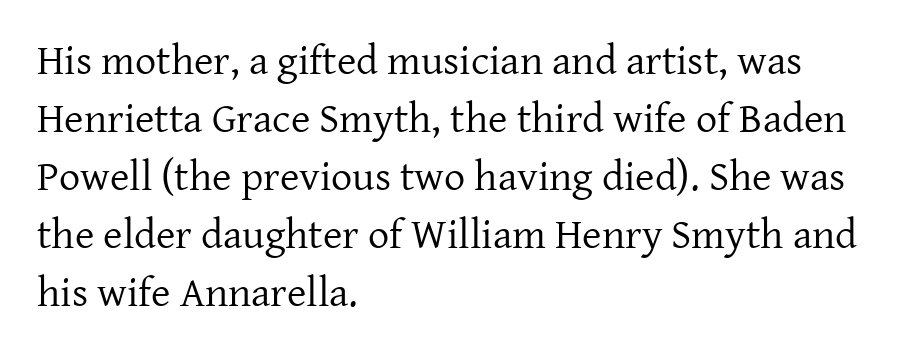
No letter is thick-stroked: the sample isn't bold. Standard letterfit; no display-style spreading of the glyphs. Clear beneath every line of the passage. Note the varied advance widths — an 'i' is clearly narrower than an 'm'. The rendering anchors every line to the left-hand side.
